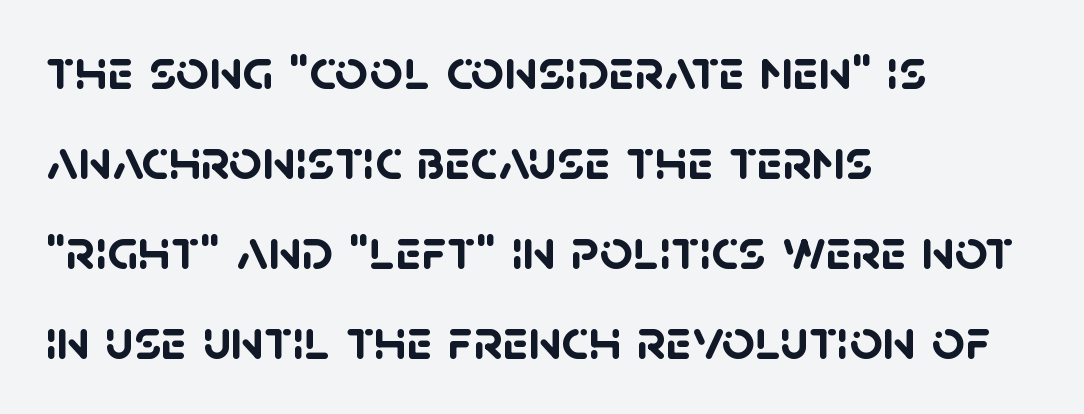
The image shows 58 px semibold sans-serif type; set left-aligned, normal line spacing (1.55x), normal letter spacing, not underlined; low stroke contrast and a large x-height.
